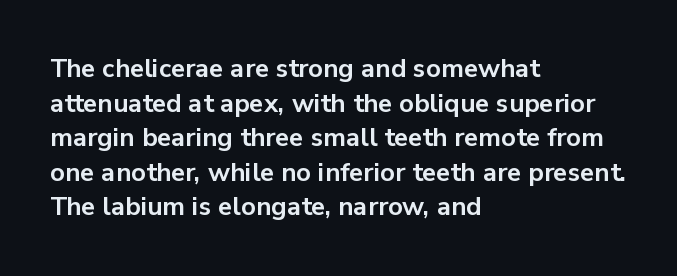
Q: Is the text bold? A: Yes.
Q: Is the text italic (slanted)? A: No, it is upright.
Q: Is the text underlined? A: No.
Q: How is the paragraph aligned? A: Left-aligned.
Q: Is the spacing between letters normal or unusually wide? A: Normal.
Q: Is the spacing between lines tight, normal or loose? A: Normal.
